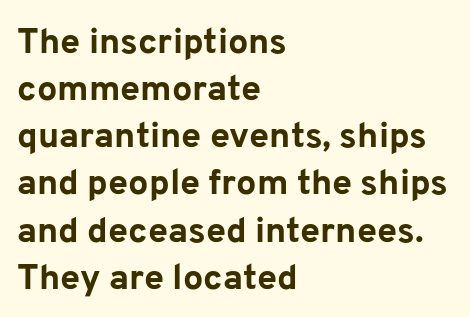
The image shows 36 px bold sans-serif type, upright; set left-aligned, normal line spacing (1.31x), normal letter spacing, not underlined; low stroke contrast and a medium x-height.
